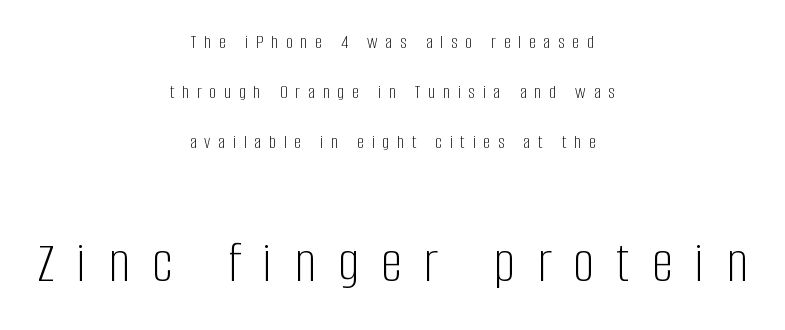
Q: Is the text bold? A: No.
Q: Is the text italic (slanted)? A: No, it is upright.
Q: Is the typeface a serif or a sans-serif typeface? A: Sans-serif.
Q: Is the text underlined? A: No.
Q: How is the paragraph aligned? A: Centered.
Q: Is the spacing between letters normal or unusually wide? A: Unusually wide.
Q: Is the spacing between lines tight, normal or loose? A: Loose.
Q: Which block of text is set in a larger size, the first (top) or the second (bottom)? A: The second (bottom) one.
Q: Width (condensed, normal, or wide)? A: Condensed.
Q: Stroke contrast? A: Low.
Q: x-height? A: Large.
Q: Monospaced? A: No.
